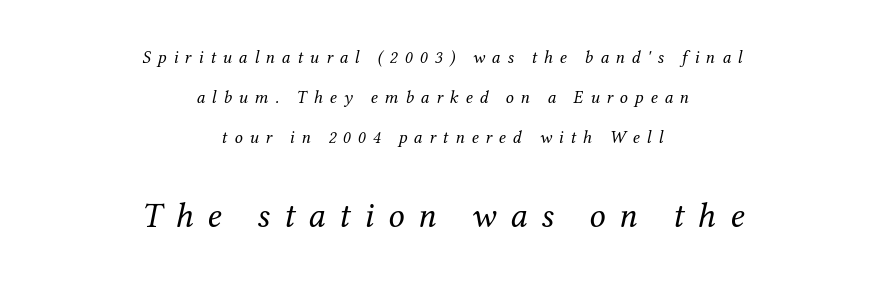
{"serif": "yes", "italic": "yes", "lean": "right", "slant_degrees": 12, "bold": "no", "weight": "regular", "width": "normal", "stroke_contrast": "medium", "x_height": "medium", "monospaced": "no", "underline": "no", "align": "center", "line_spacing": "loose", "line_spacing_ratio": 2.21, "letter_spacing": "wide", "letter_spacing_em": 0.38, "larger_block": "second", "size_ratio": 2.0, "glyph_px": 36}
